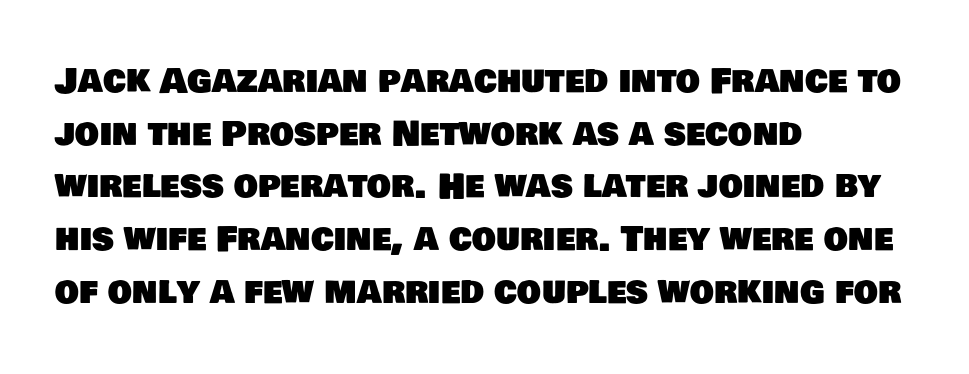
{"serif": "no", "width": "normal", "stroke_contrast": "low", "x_height": "large", "monospaced": "no", "underline": "no", "align": "left", "line_spacing": "normal", "line_spacing_ratio": 1.55, "letter_spacing": "normal", "letter_spacing_em": 0.0, "glyph_px": 34}
